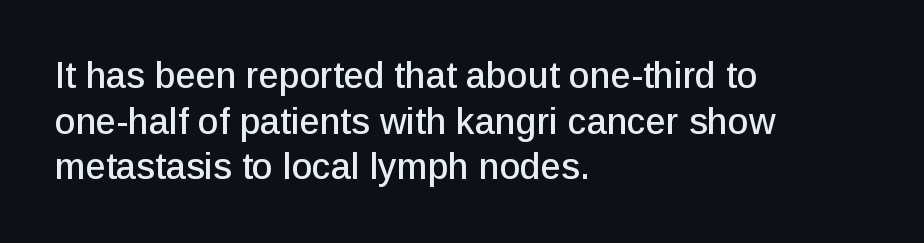
{"serif": "no", "italic": "no", "width": "normal", "stroke_contrast": "low", "x_height": "medium", "monospaced": "no", "underline": "no", "align": "left", "line_spacing": "normal", "line_spacing_ratio": 1.27, "letter_spacing": "normal", "letter_spacing_em": 0.0, "glyph_px": 36}
